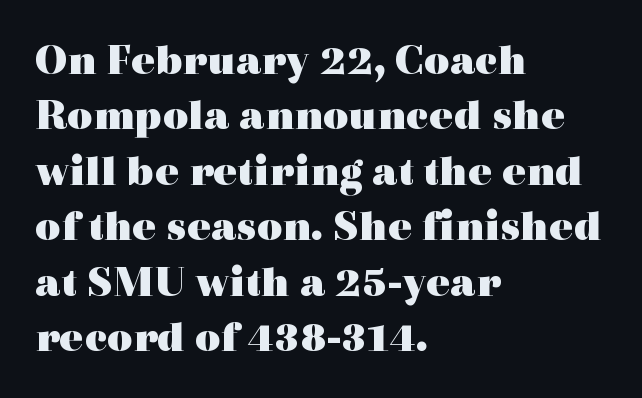
The image shows 44 px heavy, wide serif type, upright; set left-aligned, normal line spacing (1.26x), normal letter spacing, not underlined; a medium x-height.
